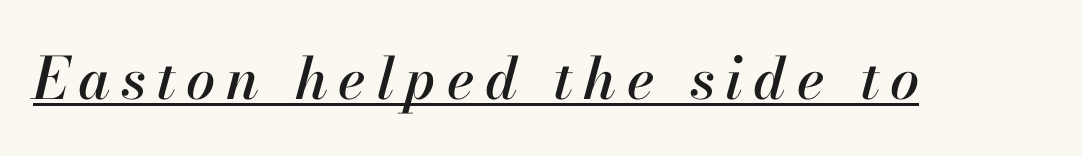
Q: Is the text italic (slanted)? A: Yes, it leans right by about 13 degrees.
Q: Is the text underlined? A: Yes.
Q: Width (condensed, normal, or wide)? A: Normal.
Q: Stroke contrast? A: High.
Q: x-height? A: Small.
Q: Monospaced? A: No.
